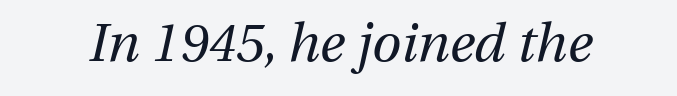
{"italic": "yes", "lean": "right", "slant_degrees": 13, "bold": "no", "weight": "regular", "width": "normal", "stroke_contrast": "medium", "x_height": "medium", "monospaced": "no", "underline": "no", "letter_spacing": "normal", "letter_spacing_em": 0.0, "glyph_px": 53}
